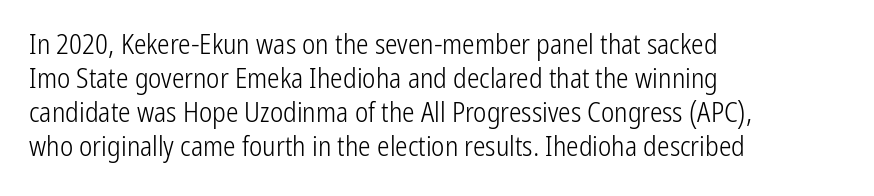
Counters stay open thanks to moderate or lighter strokes. Rendered with straight, roman letterforms. Type without underlining. One-word summary of the alignment: left. The passage shown is typed in a proportional face where columns would drift. Serifs: no, the terminals of the letterforms are clean.
